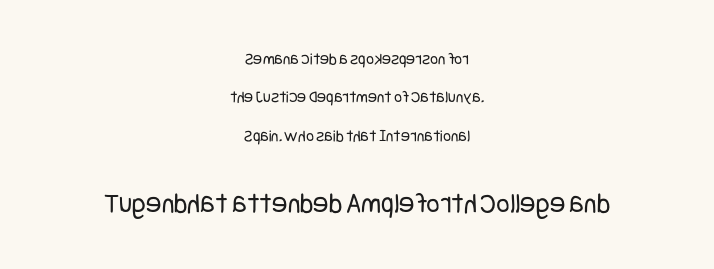
You can tell it's not italic because the verticals are truly vertical. Inter-character spacing is left at the font's built-in metrics. Weight: not bold — regular or lighter. How would I describe the line gaps? Wide and relaxed. Letterform terminals end flat and unadorned throughout the passage.
